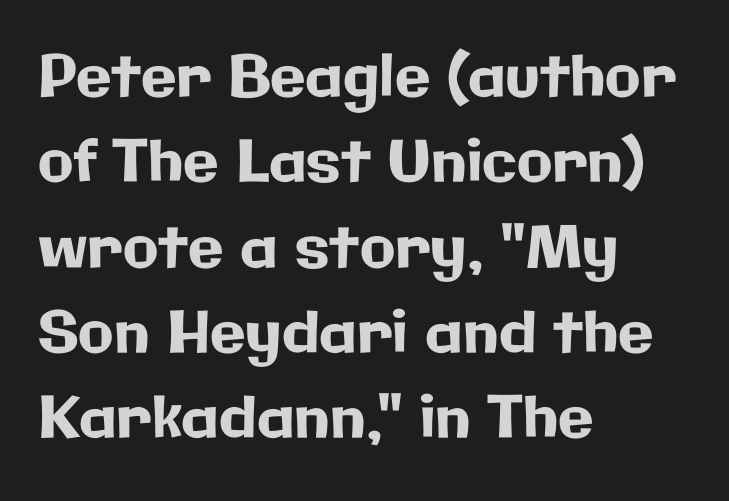
Q: Is the text italic (slanted)? A: No, it is upright.
Q: Is the typeface a serif or a sans-serif typeface? A: Sans-serif.
Q: Is the text underlined? A: No.
Q: How is the paragraph aligned? A: Left-aligned.
Q: Is the spacing between letters normal or unusually wide? A: Normal.
Q: Is the spacing between lines tight, normal or loose? A: Normal.
Q: Width (condensed, normal, or wide)? A: Normal.
Q: Stroke contrast? A: Low.
Q: x-height? A: Medium.
Q: Monospaced? A: No.
